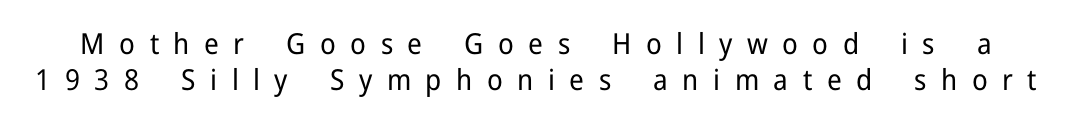
Loose tracking; the words dissolve into strings of separated letters. Caption: face not bold, strokes unweighted. This sample has the flowing, uneven cadence of proportional lettering. The designer went with a sans here, leaving each stem footless. The space beneath each line is pristine and unruled. This sample uses an upright cut, with every glyph sitting square on the baseline.
